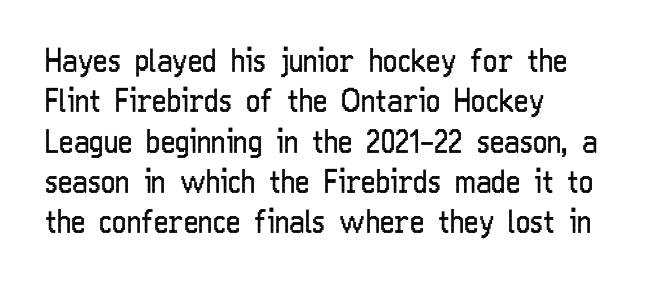
{"serif": "no", "italic": "no", "bold": "no", "weight": "regular", "width": "condensed", "stroke_contrast": "low", "x_height": "medium", "monospaced": "no", "underline": "no", "align": "left", "line_spacing": "normal", "line_spacing_ratio": 1.3, "letter_spacing": "normal", "letter_spacing_em": 0.0, "glyph_px": 31}
